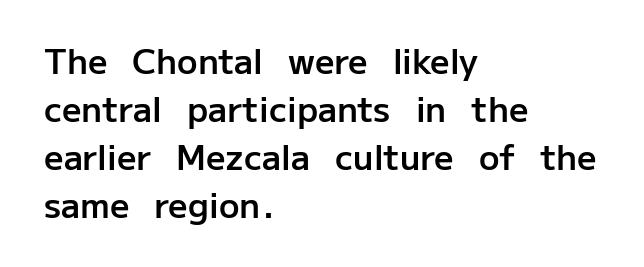
Q: Is the text bold? A: Semi-bold.
Q: Is the text italic (slanted)? A: No, it is upright.
Q: Is the typeface a serif or a sans-serif typeface? A: Sans-serif.
Q: Is the text underlined? A: No.
Q: How is the paragraph aligned? A: Left-aligned.
Q: Is the spacing between letters normal or unusually wide? A: Normal.
Q: Is the spacing between lines tight, normal or loose? A: Normal.
Q: Width (condensed, normal, or wide)? A: Normal.
Q: Stroke contrast? A: Low.
Q: x-height? A: Medium.
Q: Monospaced? A: No.
